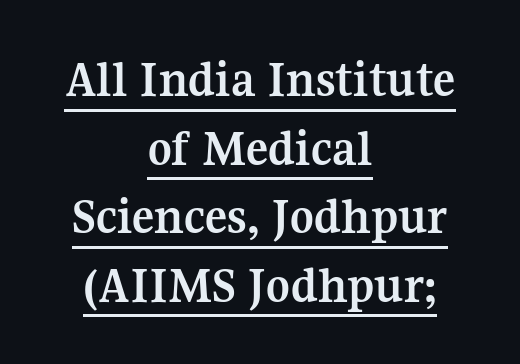
These characters rest on top of a visible drawn line. Think of a printed novel: that variable character pitch is what you see here. Inter-character spacing is left at the font's built-in metrics. Unlike italic type, these characters show no tilt at all. Is the type bold? Yes — the strokes are clearly thick and heavy. In terms of letterform style, serifs are clearly present.
